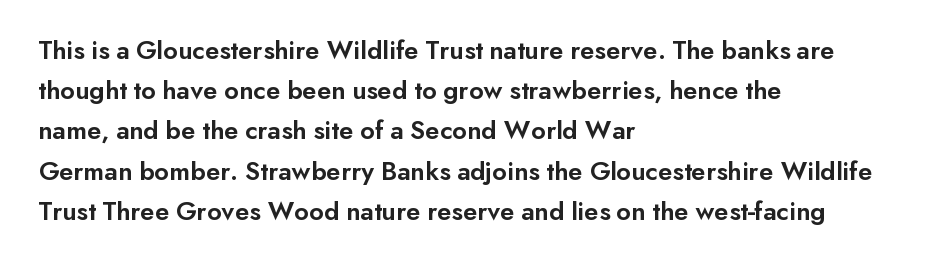
{"italic": "no", "bold": "semi", "underline": "no", "align": "left", "line_spacing": "normal", "line_spacing_ratio": 1.49, "letter_spacing": "normal", "letter_spacing_em": 0.0, "glyph_px": 27}
